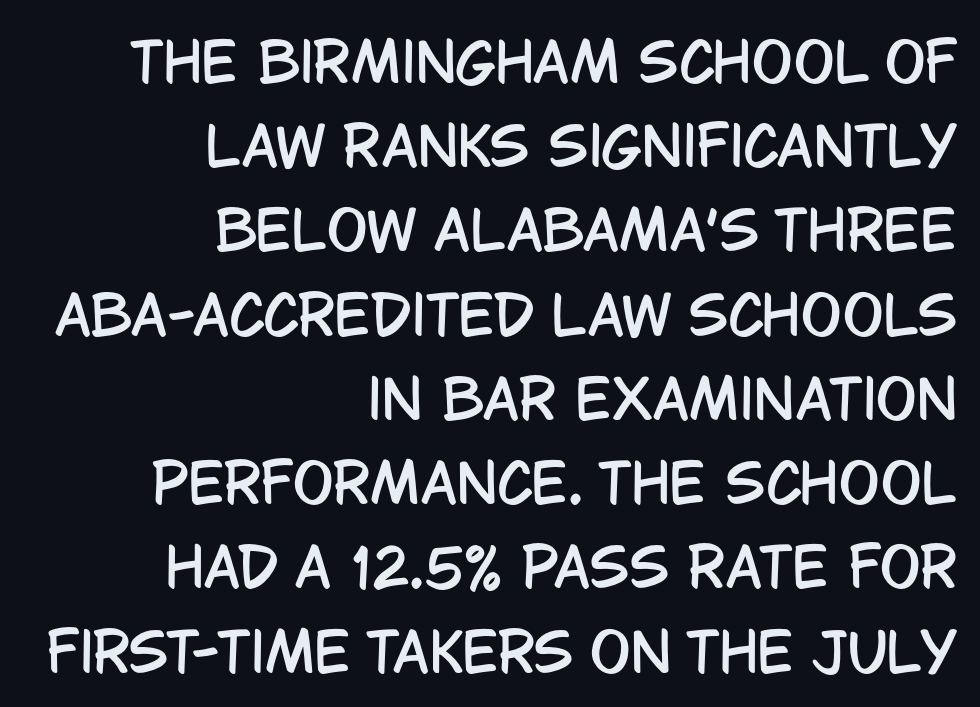
{"serif": "no", "italic": "no", "width": "condensed", "stroke_contrast": "low", "x_height": "large", "monospaced": "no", "underline": "no", "align": "right", "line_spacing": "normal", "line_spacing_ratio": 1.56, "letter_spacing": "normal", "letter_spacing_em": 0.0, "glyph_px": 54}
